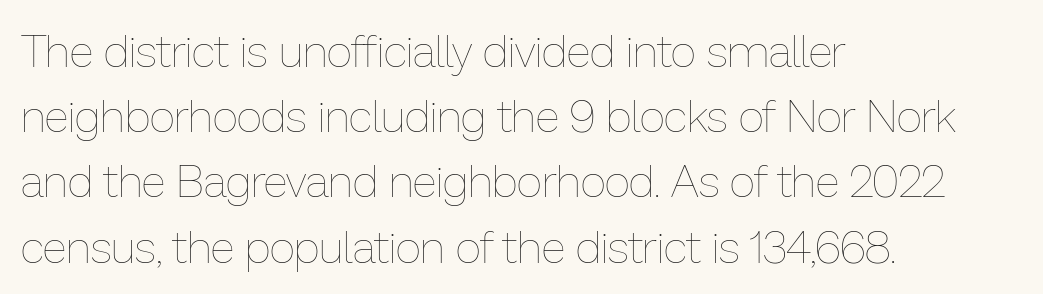
Letters have the restrained weight of plain body copy at most. Compared with typical body copy, the letter spacing here is the same. The passage is arranged the way most books set body copy — flush left. The passage shown is typed in a proportional face where columns would drift. Every character sits straight up, as roman type does. Summary of vertical rhythm: regular, with standard interline spacing.
